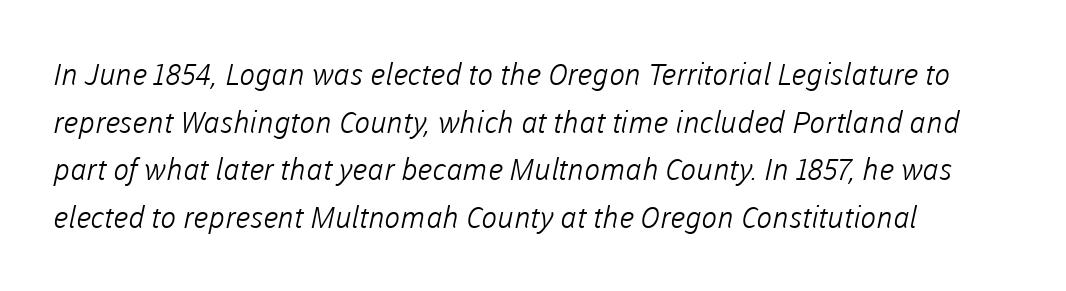
The image shows 30 px light sans-serif type; set normal line spacing (1.59x), normal letter spacing, not underlined; low stroke contrast and a medium x-height.
